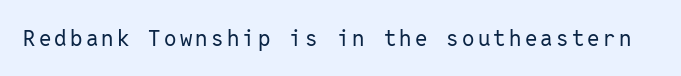
The specimen reads as upright at a glance. The face looks like a standard text weight, possibly lighter. Nobody drew a line under any word here.
